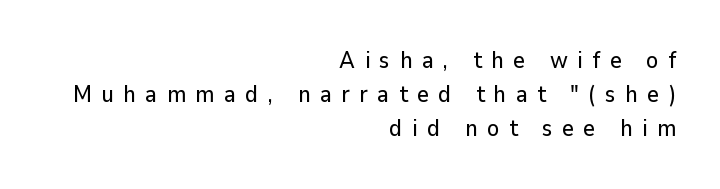
The image shows 23 px text type, upright; set right-aligned, normal line spacing (1.47x), unusually wide letter spacing (+0.41 em), not underlined.
